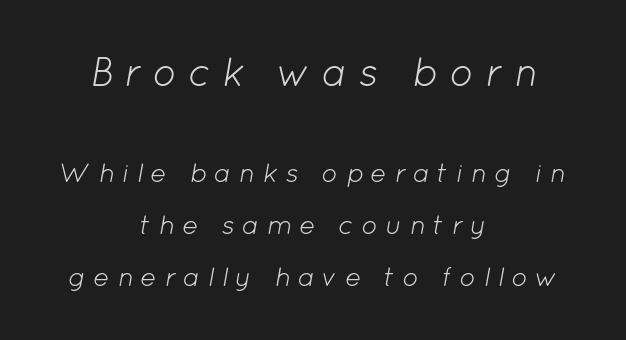
The image shows 40 px light type, italic (leaning right); set centered, loose line spacing (1.91x), unusually wide letter spacing (+0.27 em), not underlined; the first (top) block is 1.48x larger; low stroke contrast and a medium x-height.
